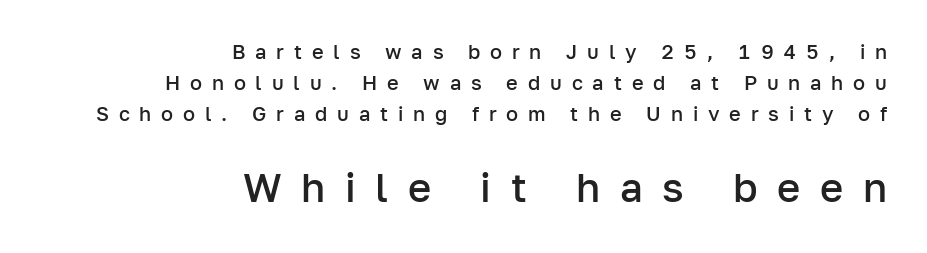
The sample has been set in demibold, a notch under bold. Character widths vary here, with narrow letters taking less room than wide ones. A typesetter would call this heavily tracked-out type. I'd call this a sans setting — the letters go barefoot. This rendering uses right alignment, leaving the left contour irregular.
